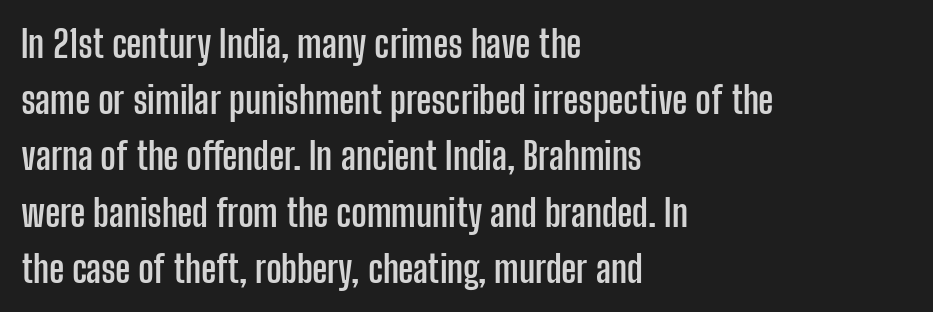
On the weight axis this lands at bold, roughly 700. Style check: upright. What stands out about the letter spacing? Nothing — it is the standard amount. The baseline area is clear. Horizontal bands of white between lines are of average thickness. Regarding serifs, this sample does without them.
